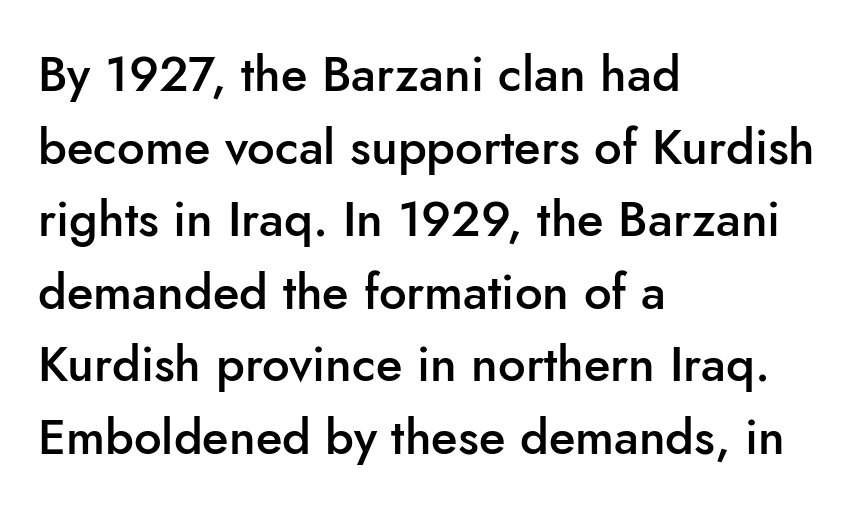
Each letter keeps its own natural width here, so spacing adapts to shape. Visually the block forms a straight wall on the left and a jagged coastline on the right. Each row of text sits above clean, open space. The type is set solid horizontally, with unmodified tracking. Notice the strokes are somewhat thickened but not fully heavy: this is a semibold. Do the letters lean? They stand straight.
